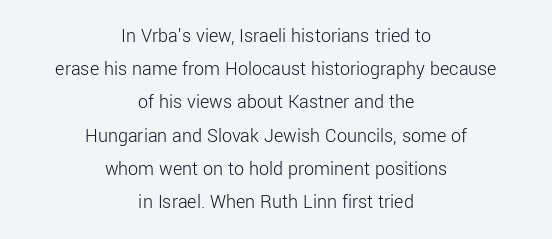
Q: Is the text bold? A: No.
Q: Is the text italic (slanted)? A: No, it is upright.
Q: Is the text underlined? A: No.
Q: How is the paragraph aligned? A: Centered.
Q: Is the spacing between letters normal or unusually wide? A: Normal.
Q: Is the spacing between lines tight, normal or loose? A: Normal.
